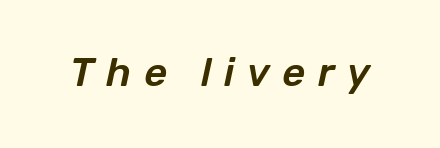
The passage shown is typed in a proportional face where columns would drift. Italic: yes, the glyphs are oblique. In terms of letterspacing, this is a distinctly airy, spread setting. Unmarked baselines from the first word to the last.
